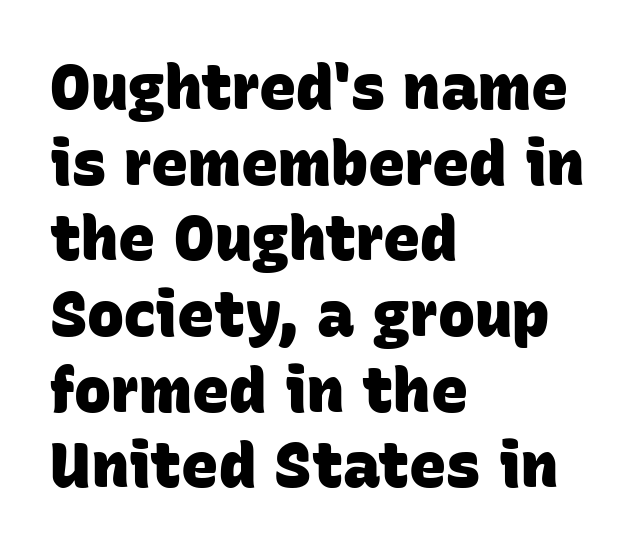
The image shows 62 px heavy sans-serif type; set left-aligned, line spacing 1.22x, normal letter spacing, not underlined; low stroke contrast and a large x-height.
